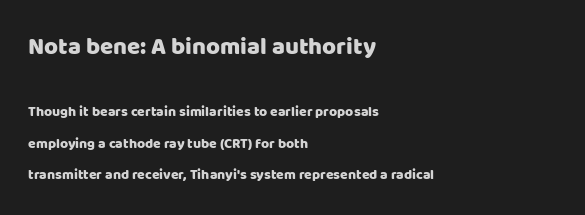
Q: Is the text italic (slanted)? A: No, it is upright.
Q: Is the text underlined? A: No.
Q: How is the paragraph aligned? A: Left-aligned.
Q: Is the spacing between letters normal or unusually wide? A: Normal.
Q: Is the spacing between lines tight, normal or loose? A: Loose.
Q: Which block of text is set in a larger size, the first (top) or the second (bottom)? A: The first (top) one.
